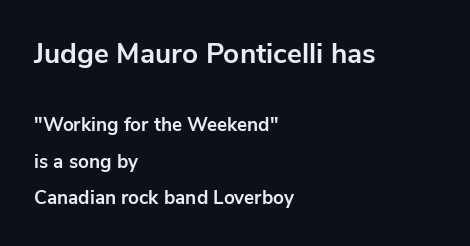
Q: Is the text bold? A: Yes.
Q: Is the text italic (slanted)? A: No, it is upright.
Q: Is the typeface a serif or a sans-serif typeface? A: Sans-serif.
Q: Is the text underlined? A: No.
Q: How is the paragraph aligned? A: Left-aligned.
Q: Is the spacing between letters normal or unusually wide? A: Normal.
Q: Is the spacing between lines tight, normal or loose? A: Loose.
Q: Which block of text is set in a larger size, the first (top) or the second (bottom)? A: The first (top) one.
Q: Width (condensed, normal, or wide)? A: Normal.
Q: Stroke contrast? A: Low.
Q: x-height? A: Medium.
Q: Monospaced? A: No.
